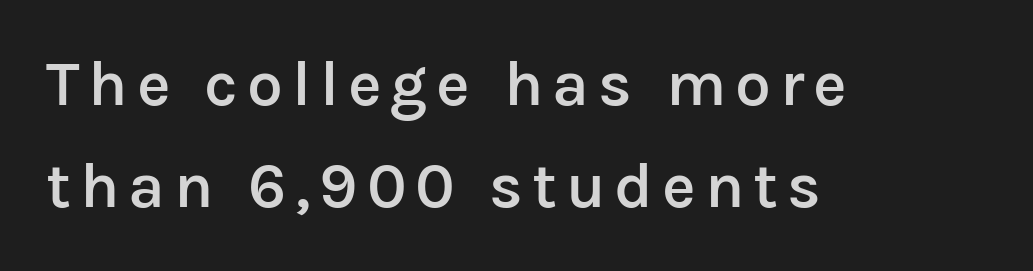
The image shows 64 px semibold sans-serif type, upright; set left-aligned, normal line spacing (1.6x), not underlined; low stroke contrast and a medium x-height.
